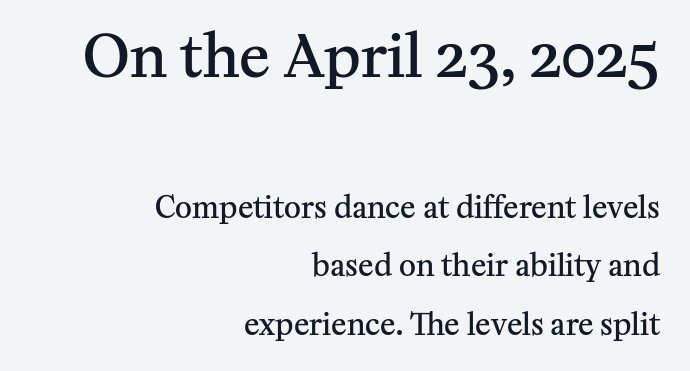
The image shows 58 px semibold serif type, upright; set right-aligned, loose line spacing (2.02x), normal letter spacing, not underlined; the first (top) block is 2.0x larger; medium stroke contrast and a medium x-height.
